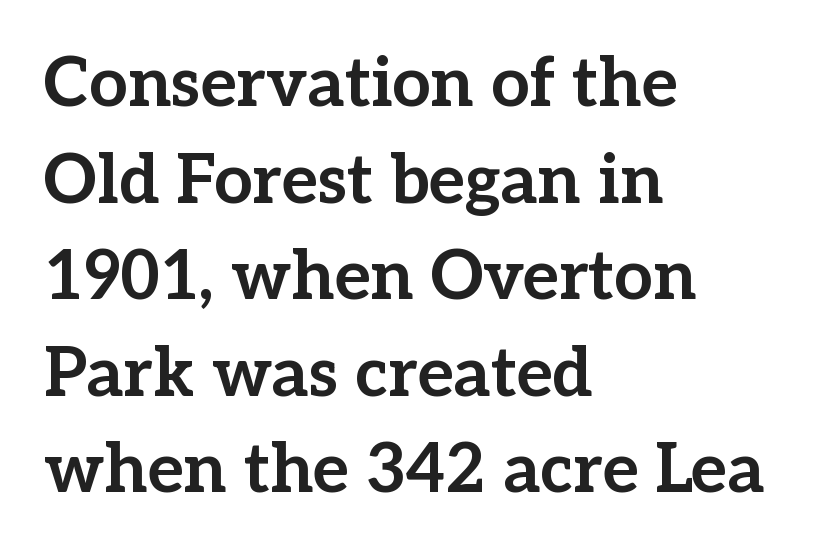
Q: Is the text bold? A: Yes.
Q: Is the text italic (slanted)? A: No, it is upright.
Q: Is the typeface a serif or a sans-serif typeface? A: Serif.
Q: Is the text underlined? A: No.
Q: How is the paragraph aligned? A: Left-aligned.
Q: Is the spacing between letters normal or unusually wide? A: Normal.
Q: Is the spacing between lines tight, normal or loose? A: Normal.
Q: Width (condensed, normal, or wide)? A: Normal.
Q: Stroke contrast? A: Low.
Q: x-height? A: Medium.
Q: Monospaced? A: No.
